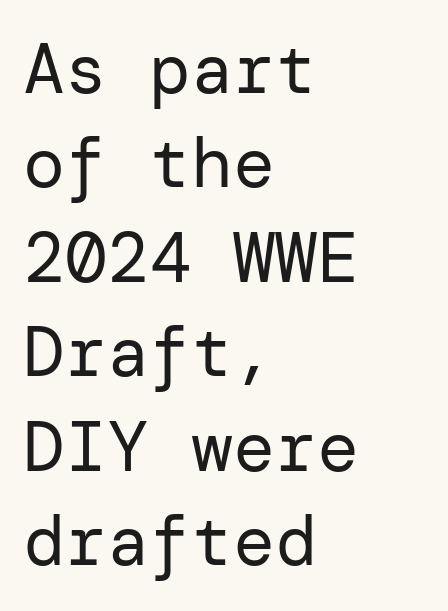
{"serif": "no", "italic": "no", "bold": "no", "weight": "regular", "width": "normal", "stroke_contrast": "low", "x_height": "medium", "underline": "no", "align": "left", "line_spacing": "normal", "line_spacing_ratio": 1.35, "letter_spacing": "normal", "letter_spacing_em": 0.0, "glyph_px": 70}
